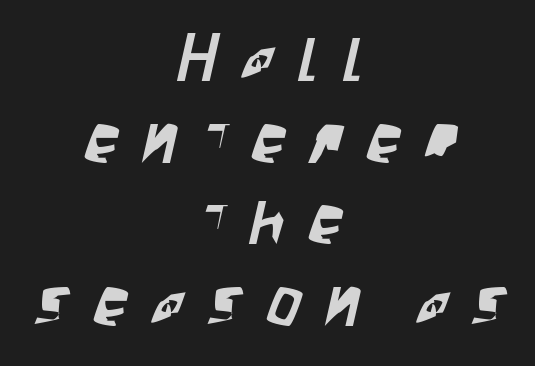
Honestly, there is no underline to notice here at all. Compared with typical body copy, the letter spacing here is much looser. Spacing verdict: proportional, widths tailored to each character. The rendering positions every line midway between the sides. The typeface chosen for these lines omits serifs.
